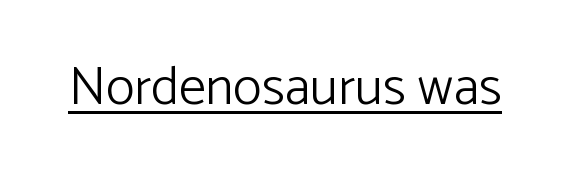
The image shows 54 px light sans-serif type, upright; set normal letter spacing, underlined; low stroke contrast and a medium x-height.
